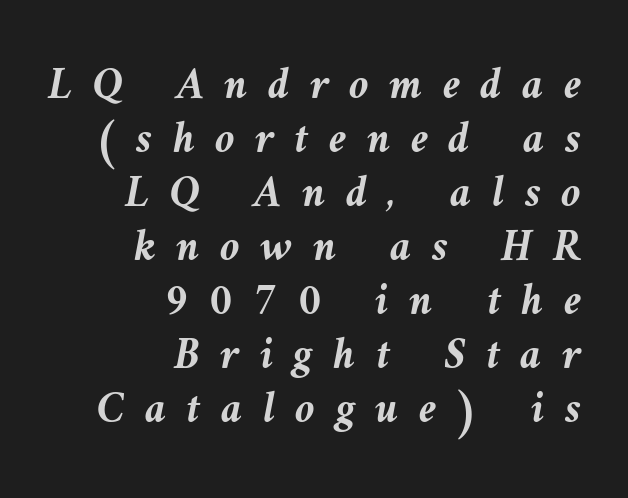
Characters follow at a spacing far wider than the type designer built in. Here the designer chose a conventional face with non-uniform glyph widths. This is heavy type, rendered in bold. Nobody drew a line under any word here.
